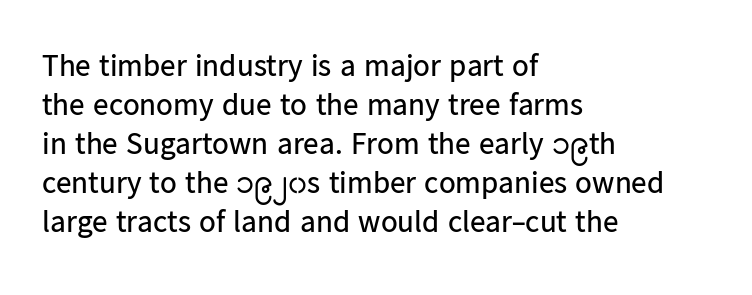
Line beginnings align vertically; line endings do not. The letters look calm and open, with moderate or lighter stems. Words appear dense and cohesive because spacing is normal. The typeface chosen for these lines omits serifs. The specimen omits any rule beneath the text block's lines. The leading is moderate, giving the passage an even texture.
